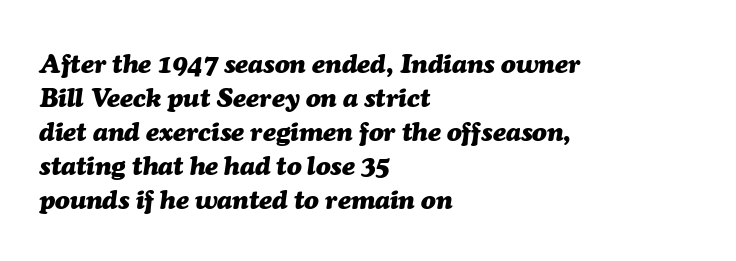
{"italic": "yes", "lean": "right", "slant_degrees": 7, "bold": "yes", "underline": "no", "align": "left", "line_spacing": "normal", "line_spacing_ratio": 1.26, "letter_spacing": "normal", "letter_spacing_em": 0.0, "glyph_px": 27}
